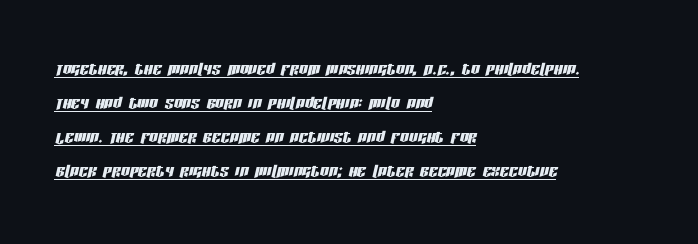
Q: Is the text italic (slanted)? A: Yes, it leans right by about 13 degrees.
Q: Is the text underlined? A: Yes.
Q: How is the paragraph aligned? A: Left-aligned.
Q: Is the spacing between letters normal or unusually wide? A: Normal.
Q: Is the spacing between lines tight, normal or loose? A: Normal.
